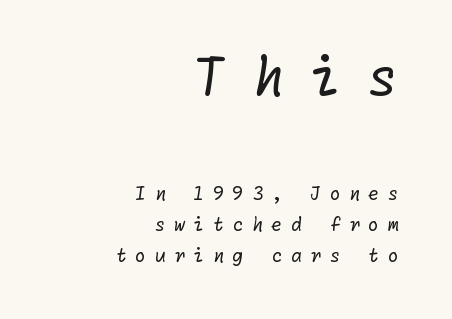
The image shows 53 px regular-weight sans-serif type; set right-aligned, normal line spacing (1.7x), unusually wide letter spacing (+0.46 em), not underlined; the first (top) block is 2.94x larger; low stroke contrast and a medium x-height.
